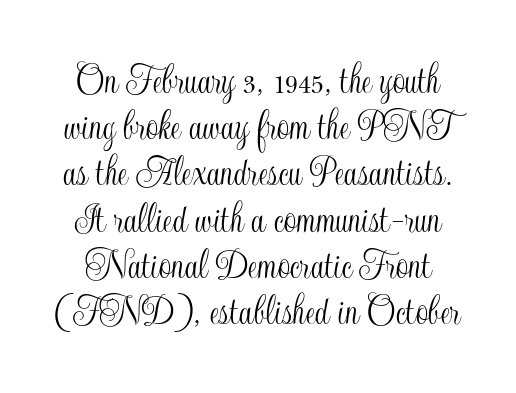
Q: Is the text italic (slanted)? A: Yes.
Q: Is the text underlined? A: No.
Q: Is the spacing between letters normal or unusually wide? A: Normal.
Q: Is the spacing between lines tight, normal or loose? A: Tight.
Q: Width (condensed, normal, or wide)? A: Condensed.
Q: x-height? A: Small.
Q: Monospaced? A: No.
